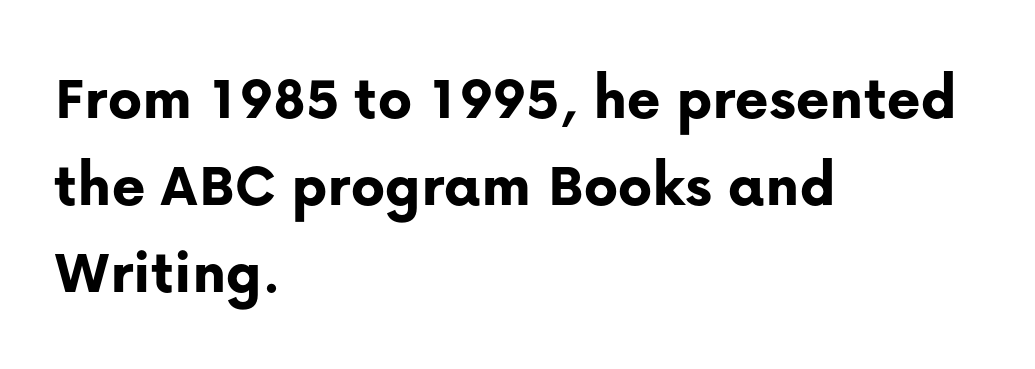
Interline gaps are of average width in this sample. Proportional: the letters do not fall into vertical columns. The space beneath each line is pristine and unruled. Grotesque or geometric, the face here clearly has no serifs.
